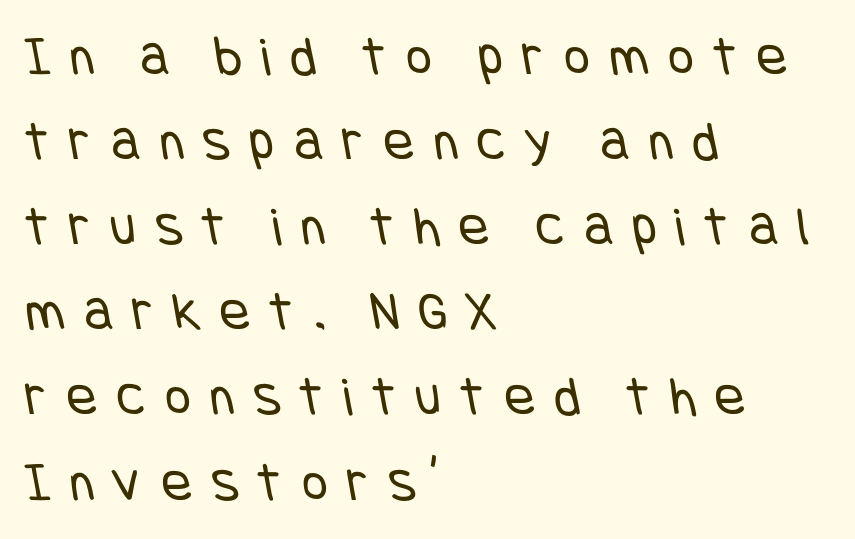
Q: Is the text bold? A: No.
Q: Is the typeface a serif or a sans-serif typeface? A: Sans-serif.
Q: Is the text underlined? A: No.
Q: How is the paragraph aligned? A: Left-aligned.
Q: Is the spacing between letters normal or unusually wide? A: Unusually wide.
Q: Is the spacing between lines tight, normal or loose? A: Normal.
Q: Width (condensed, normal, or wide)? A: Condensed.
Q: Stroke contrast? A: Low.
Q: x-height? A: Large.
